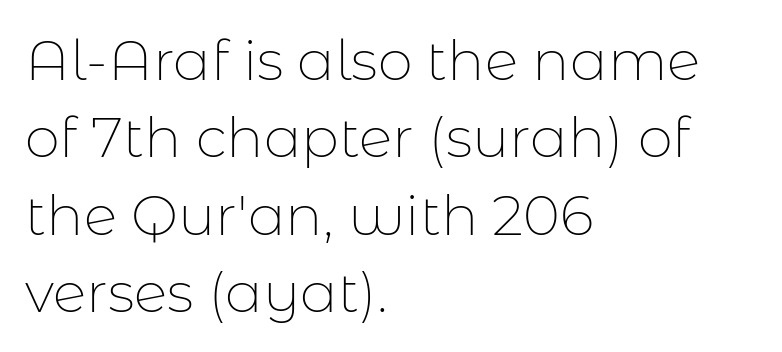
{"serif": "no", "italic": "no", "bold": "no", "weight": "thin", "width": "normal", "stroke_contrast": "low", "x_height": "medium", "monospaced": "no", "underline": "no", "align": "left", "line_spacing": "normal", "line_spacing_ratio": 1.38, "letter_spacing": "normal", "letter_spacing_em": 0.0, "glyph_px": 56}
